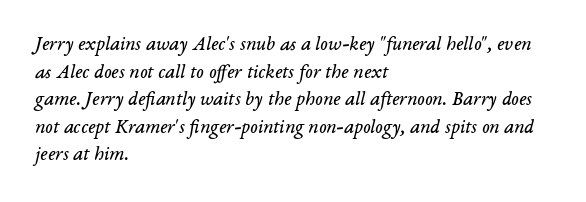
Q: Is the text bold? A: No.
Q: Is the text italic (slanted)? A: Yes, it leans right by about 14 degrees.
Q: Is the text underlined? A: No.
Q: How is the paragraph aligned? A: Left-aligned.
Q: Is the spacing between letters normal or unusually wide? A: Normal.
Q: Is the spacing between lines tight, normal or loose? A: Normal.
